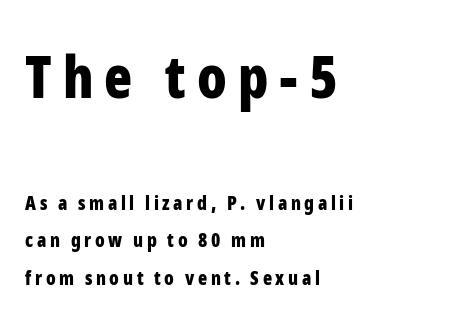
Q: Is the text bold? A: Yes.
Q: Is the text italic (slanted)? A: No, it is upright.
Q: Is the typeface a serif or a sans-serif typeface? A: Sans-serif.
Q: Is the text underlined? A: No.
Q: How is the paragraph aligned? A: Left-aligned.
Q: Is the spacing between lines tight, normal or loose? A: Loose.
Q: Which block of text is set in a larger size, the first (top) or the second (bottom)? A: The first (top) one.
Q: Width (condensed, normal, or wide)? A: Condensed.
Q: Stroke contrast? A: Low.
Q: x-height? A: Medium.
Q: Monospaced? A: No.
